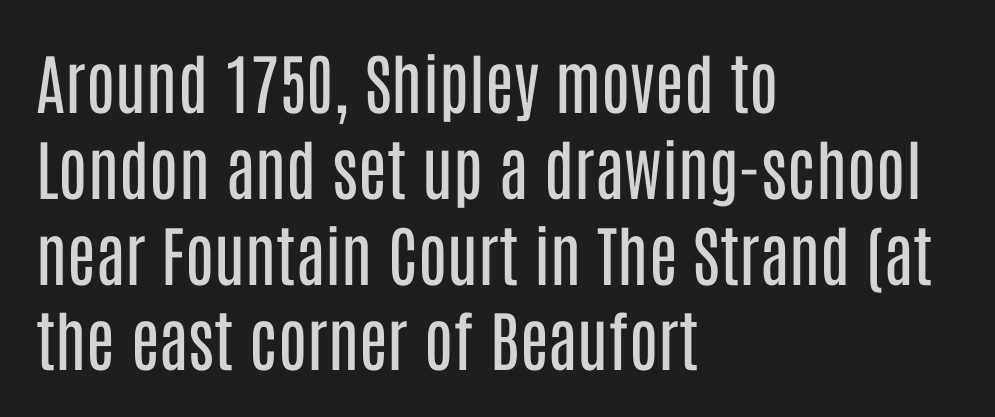
Q: Is the text bold? A: No.
Q: Is the text italic (slanted)? A: No, it is upright.
Q: Is the typeface a serif or a sans-serif typeface? A: Sans-serif.
Q: Is the text underlined? A: No.
Q: How is the paragraph aligned? A: Left-aligned.
Q: Is the spacing between letters normal or unusually wide? A: Normal.
Q: Is the spacing between lines tight, normal or loose? A: Normal.
Q: Width (condensed, normal, or wide)? A: Condensed.
Q: Stroke contrast? A: Low.
Q: x-height? A: Large.
Q: Monospaced? A: No.
